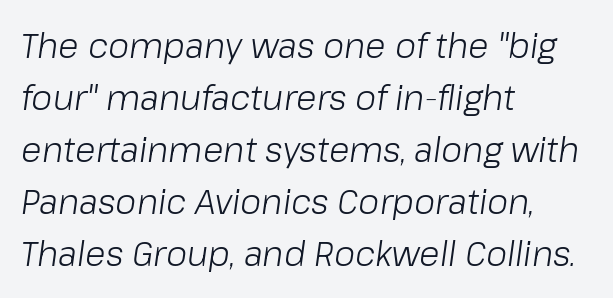
Q: Is the text bold? A: No.
Q: Is the text italic (slanted)? A: Yes, it leans right by about 8 degrees.
Q: Is the text underlined? A: No.
Q: How is the paragraph aligned? A: Left-aligned.
Q: Is the spacing between letters normal or unusually wide? A: Normal.
Q: Is the spacing between lines tight, normal or loose? A: Normal.
Q: Width (condensed, normal, or wide)? A: Normal.
Q: Stroke contrast? A: Low.
Q: x-height? A: Medium.
Q: Monospaced? A: No.
